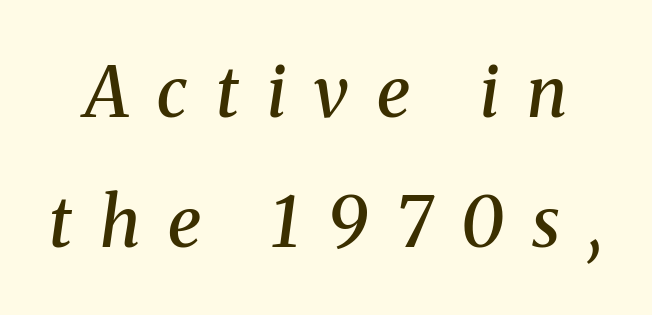
Q: Is the text bold? A: Semi-bold.
Q: Is the text italic (slanted)? A: Yes, it leans right by about 8 degrees.
Q: Is the typeface a serif or a sans-serif typeface? A: Serif.
Q: Is the text underlined? A: No.
Q: Is the spacing between letters normal or unusually wide? A: Unusually wide.
Q: Width (condensed, normal, or wide)? A: Normal.
Q: Stroke contrast? A: Medium.
Q: x-height? A: Medium.
Q: Monospaced? A: No.
